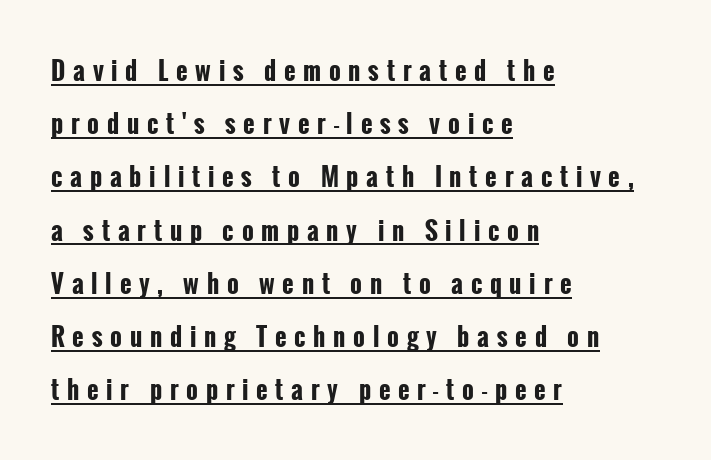
{"italic": "no", "bold": "yes", "underline": "yes", "align": "left", "line_spacing": "loose", "line_spacing_ratio": 2.13, "letter_spacing": "wide", "letter_spacing_em": 0.31, "glyph_px": 25}
